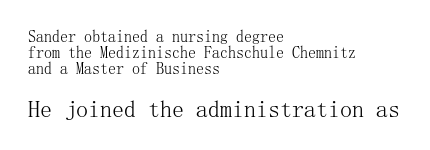
{"italic": "no", "bold": "no", "underline": "no", "align": "left", "line_spacing": "tight", "line_spacing_ratio": 1.01, "letter_spacing": "normal", "letter_spacing_em": 0.0, "larger_block": "second", "size_ratio": 1.5, "glyph_px": 24}
